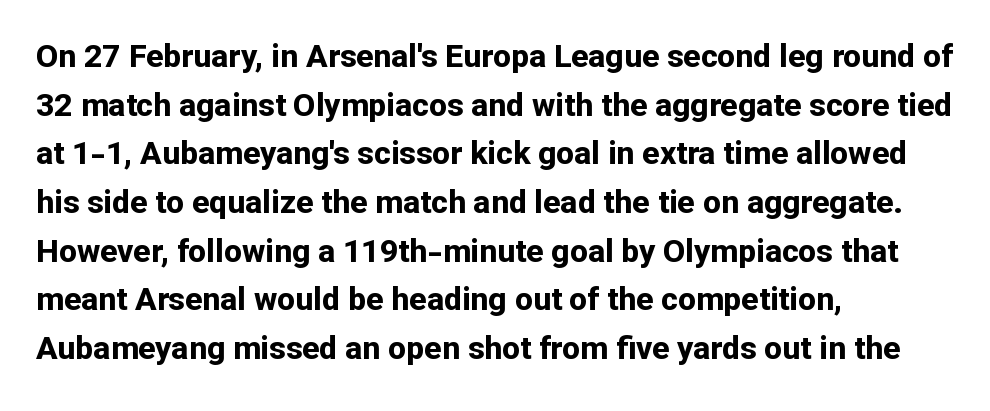
{"serif": "no", "italic": "no", "bold": "yes", "weight": "bold", "width": "normal", "stroke_contrast": "low", "x_height": "medium", "monospaced": "no", "underline": "no", "align": "left", "line_spacing": "normal", "line_spacing_ratio": 1.52, "letter_spacing": "normal", "letter_spacing_em": 0.0, "glyph_px": 32}
